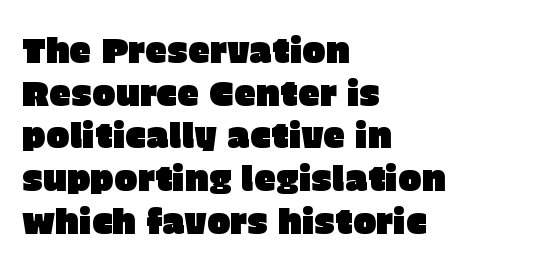
Q: Is the text italic (slanted)? A: No, it is upright.
Q: Is the typeface a serif or a sans-serif typeface? A: Sans-serif.
Q: Is the text underlined? A: No.
Q: How is the paragraph aligned? A: Left-aligned.
Q: Is the spacing between letters normal or unusually wide? A: Normal.
Q: Width (condensed, normal, or wide)? A: Normal.
Q: Stroke contrast? A: Low.
Q: x-height? A: Large.
Q: Monospaced? A: No.
